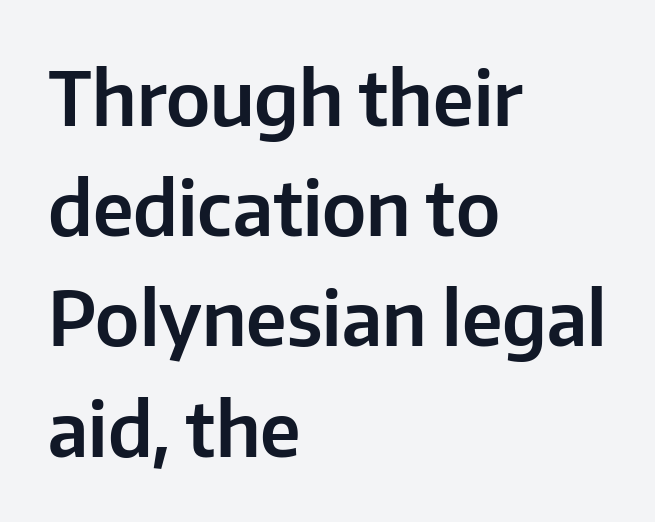
The image shows 75 px sans-serif type, upright; set left-aligned, normal line spacing (1.47x), normal letter spacing, not underlined; low stroke contrast and a medium x-height.
